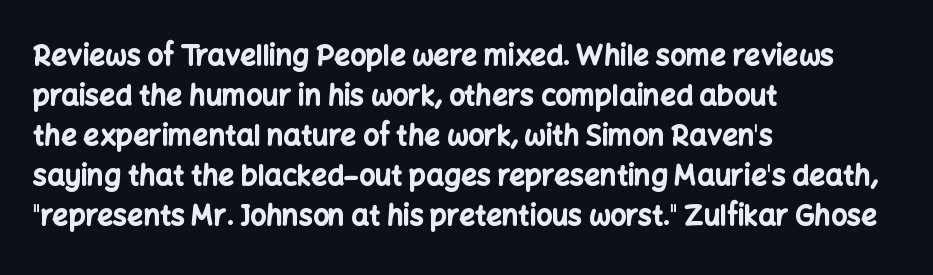
Q: Is the text bold? A: Yes.
Q: Is the text italic (slanted)? A: No, it is upright.
Q: Is the typeface a serif or a sans-serif typeface? A: Sans-serif.
Q: Is the text underlined? A: No.
Q: How is the paragraph aligned? A: Left-aligned.
Q: Is the spacing between letters normal or unusually wide? A: Normal.
Q: Is the spacing between lines tight, normal or loose? A: Normal.
Q: Width (condensed, normal, or wide)? A: Normal.
Q: Stroke contrast? A: Low.
Q: x-height? A: Medium.
Q: Monospaced? A: No.
